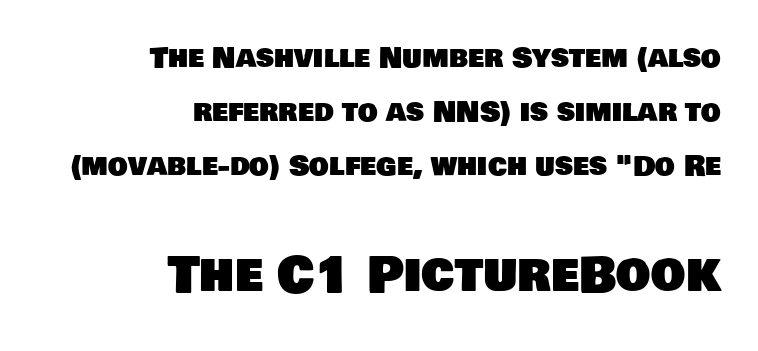
The image shows 49 px sans-serif type; set right-aligned, loose line spacing (1.93x), normal letter spacing, not underlined; the second (bottom) block is 1.75x larger; low stroke contrast and a large x-height.
